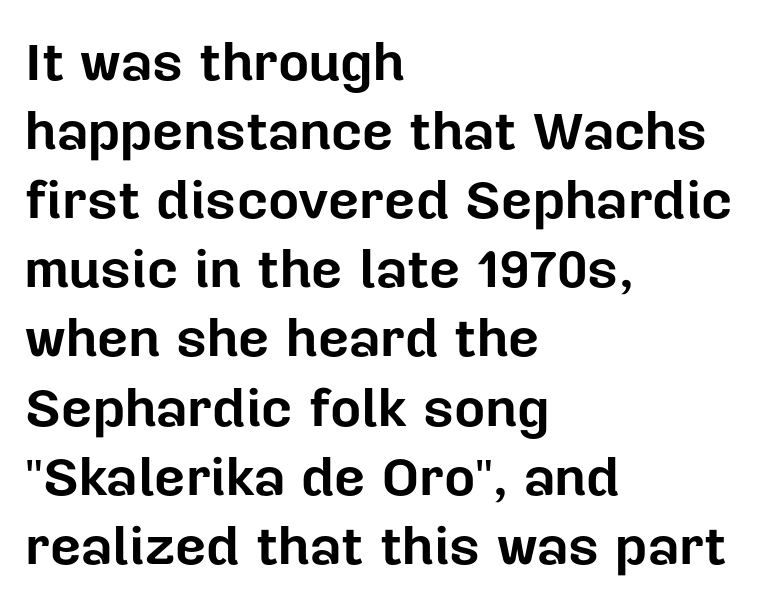
{"serif": "no", "italic": "no", "bold": "yes", "weight": "bold", "width": "normal", "stroke_contrast": "low", "x_height": "medium", "monospaced": "no", "underline": "no", "align": "left", "line_spacing": "normal", "line_spacing_ratio": 1.28, "letter_spacing": "normal", "letter_spacing_em": 0.0, "glyph_px": 54}
